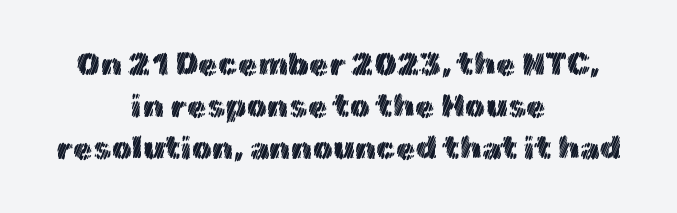
{"italic": "no", "width": "normal", "x_height": "medium", "monospaced": "no", "underline": "no", "align": "center", "line_spacing": "normal", "line_spacing_ratio": 1.32, "letter_spacing": "normal", "letter_spacing_em": 0.0, "glyph_px": 32}
